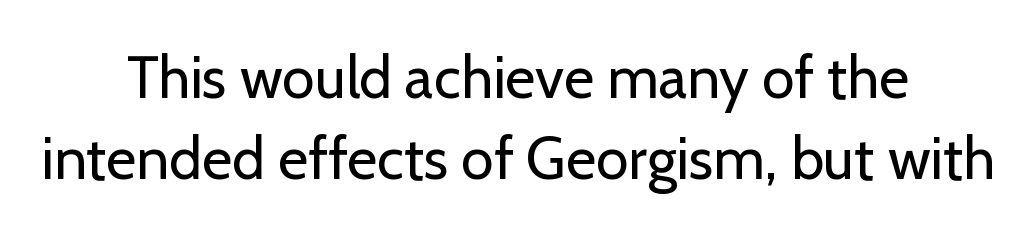
The image shows 59 px regular-weight sans-serif type, upright; set centered, normal line spacing (1.37x), normal letter spacing, not underlined; low stroke contrast and a medium x-height.
